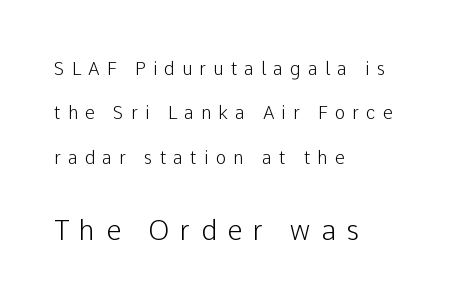
Q: Is the text italic (slanted)? A: No, it is upright.
Q: Is the text underlined? A: No.
Q: How is the paragraph aligned? A: Left-aligned.
Q: Is the spacing between letters normal or unusually wide? A: Unusually wide.
Q: Is the spacing between lines tight, normal or loose? A: Loose.
Q: Which block of text is set in a larger size, the first (top) or the second (bottom)? A: The second (bottom) one.
